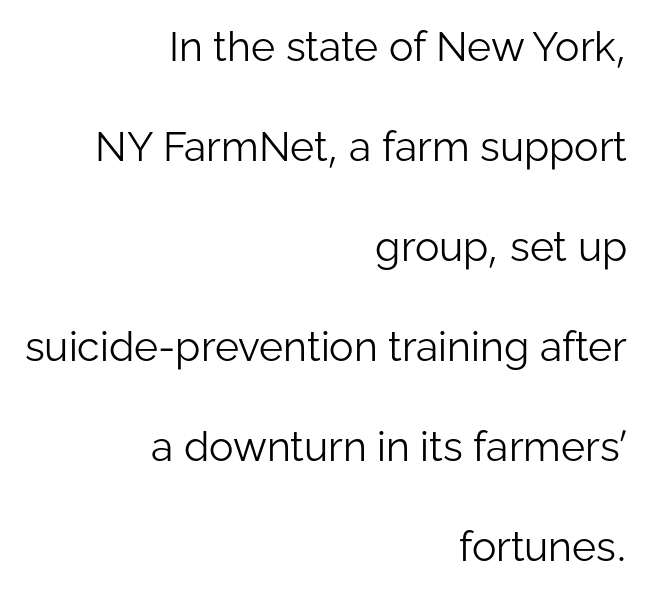
The image shows 41 px light sans-serif type, upright; set right-aligned, loose line spacing (2.44x), normal letter spacing, not underlined; low stroke contrast and a medium x-height.
